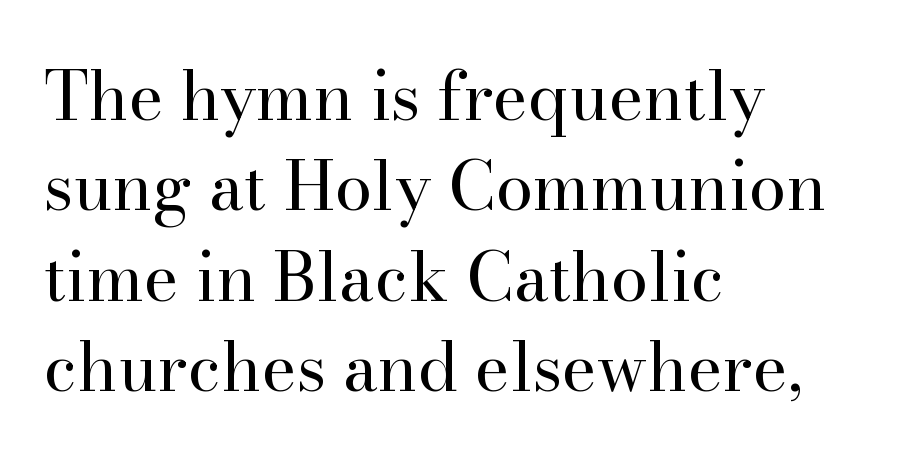
The typography opts for an upright posture over an oblique one. Does extra space separate the letters? No, they use regular spacing. Spacing verdict: proportional, widths tailored to each character. Alignment: flush left. Unlike a clean sans, this face finishes its strokes with serifs.
